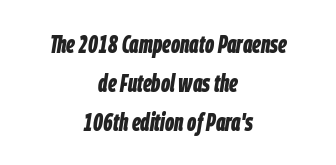
{"italic": "yes", "lean": "right", "slant_degrees": 9, "bold": "yes", "underline": "no", "align": "center", "line_spacing": "normal", "line_spacing_ratio": 1.56, "letter_spacing": "normal", "letter_spacing_em": 0.0, "glyph_px": 25}
